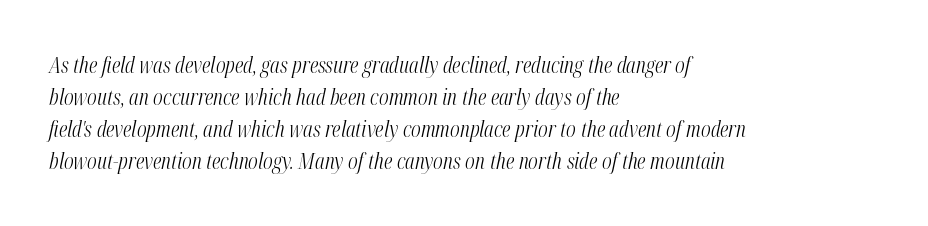
{"italic": "yes", "lean": "right", "slant_degrees": 12, "bold": "no", "underline": "no", "align": "left", "line_spacing": "normal", "line_spacing_ratio": 1.46, "letter_spacing": "normal", "letter_spacing_em": 0.0, "glyph_px": 22}
